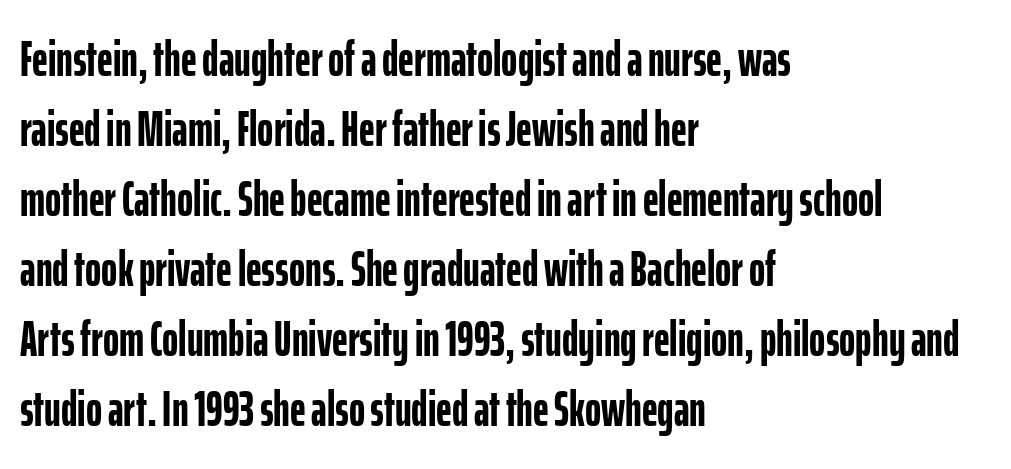
I'd call this a sans setting — the letters go barefoot. Varying glyph widths throughout — classic text-font behaviour. Caption: bold face, heavy strokes. The tracking reads as untouched default to a designer's eye. Vertically, the passage feels balanced, rows spaced as you'd expect. The paragraph has a hard left edge and a soft right edge.
